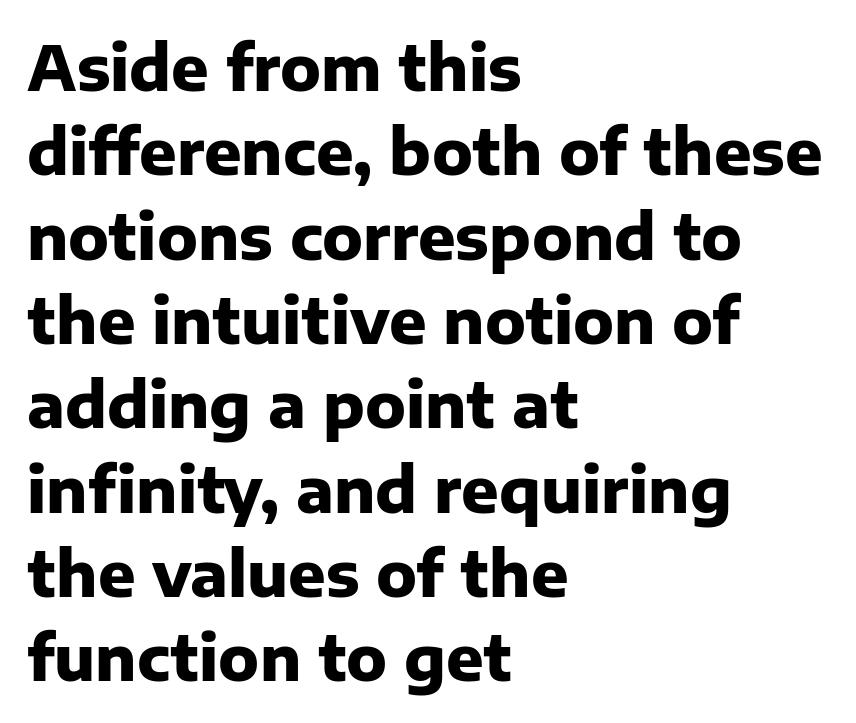
{"serif": "no", "italic": "no", "bold": "yes", "weight": "heavy", "width": "normal", "stroke_contrast": "low", "x_height": "medium", "monospaced": "no", "underline": "no", "align": "left", "line_spacing": "normal", "line_spacing_ratio": 1.36, "letter_spacing": "normal", "letter_spacing_em": 0.0, "glyph_px": 62}
